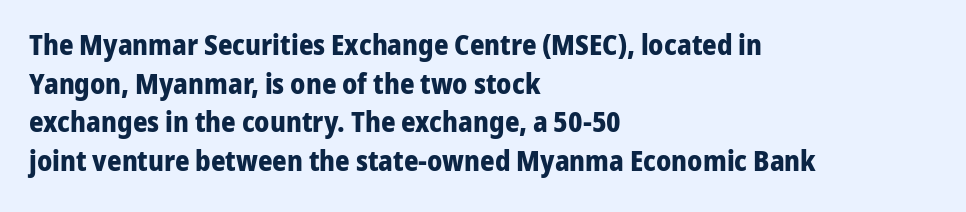
{"serif": "no", "italic": "no", "bold": "yes", "weight": "bold", "width": "normal", "stroke_contrast": "low", "x_height": "medium", "monospaced": "no", "underline": "no", "align": "left", "line_spacing": "normal", "line_spacing_ratio": 1.38, "letter_spacing": "normal", "letter_spacing_em": 0.0, "glyph_px": 28}
